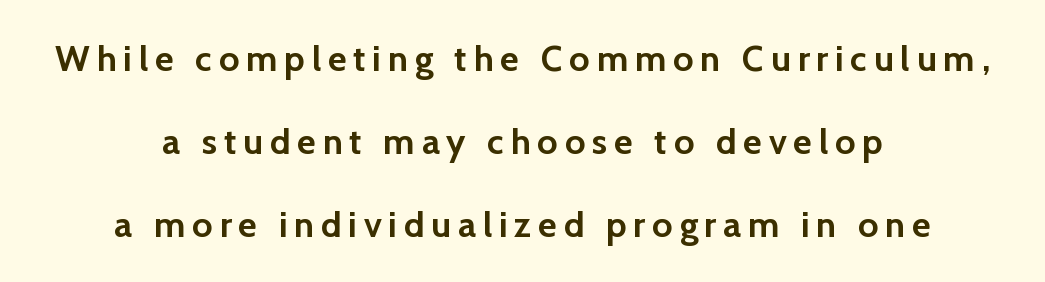
The image shows 36 px semibold sans-serif type, upright; set centered, loose line spacing (2.3x), not underlined; low stroke contrast and a medium x-height.
